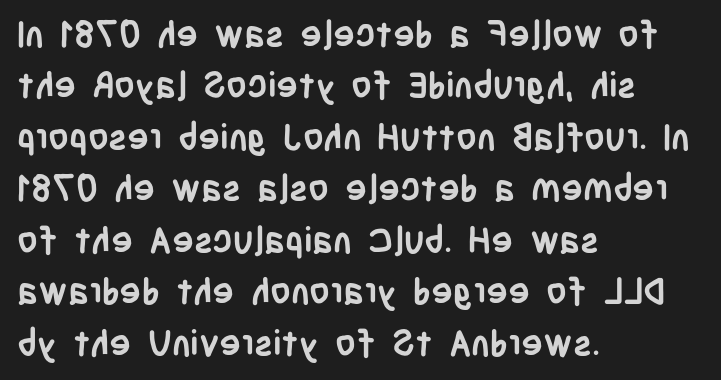
{"serif": "no", "italic": "no", "bold": "yes", "weight": "semibold", "width": "condensed", "stroke_contrast": "low", "x_height": "large", "monospaced": "no", "underline": "no", "align": "left", "line_spacing": "normal", "line_spacing_ratio": 1.43, "letter_spacing": "normal", "letter_spacing_em": 0.0, "glyph_px": 36}
